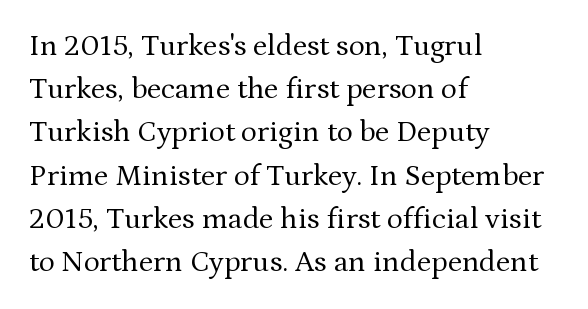
{"serif": "yes", "italic": "no", "bold": "no", "weight": "regular", "width": "normal", "stroke_contrast": "medium", "x_height": "medium", "monospaced": "no", "underline": "no", "align": "left", "line_spacing": "normal", "line_spacing_ratio": 1.44, "letter_spacing": "normal", "letter_spacing_em": 0.0, "glyph_px": 30}
